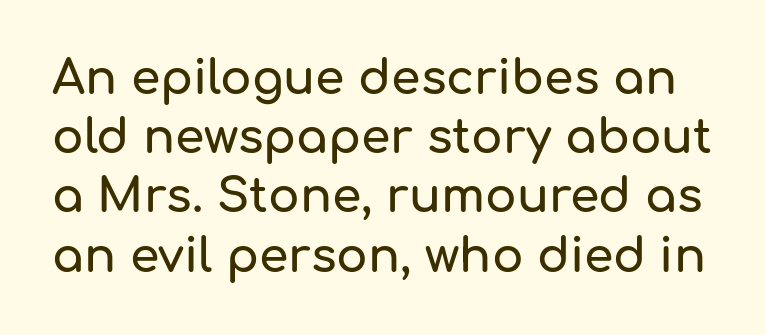
{"serif": "no", "italic": "no", "width": "normal", "stroke_contrast": "low", "x_height": "medium", "monospaced": "no", "underline": "no", "line_spacing": "normal", "line_spacing_ratio": 1.26, "letter_spacing": "normal", "letter_spacing_em": 0.0, "glyph_px": 47}
